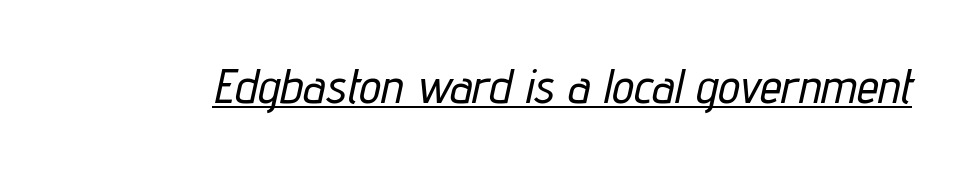
{"italic": "yes", "lean": "right", "slant_degrees": 12, "width": "condensed", "stroke_contrast": "low", "x_height": "medium", "monospaced": "no", "underline": "yes", "letter_spacing": "normal", "letter_spacing_em": 0.0, "glyph_px": 49}
